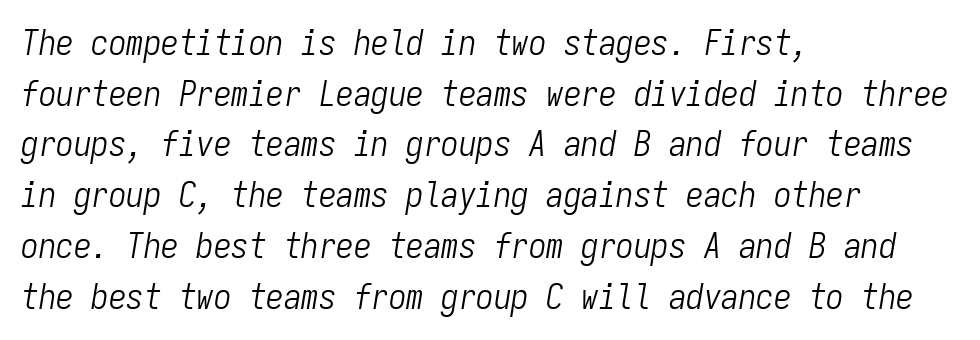
Q: Is the text bold? A: No.
Q: Is the text italic (slanted)? A: Yes, it leans right by about 9 degrees.
Q: Is the text underlined? A: No.
Q: How is the paragraph aligned? A: Left-aligned.
Q: Is the spacing between letters normal or unusually wide? A: Normal.
Q: Is the spacing between lines tight, normal or loose? A: Normal.
Q: Width (condensed, normal, or wide)? A: Condensed.
Q: Stroke contrast? A: Low.
Q: x-height? A: Medium.
Q: Monospaced? A: Yes.
